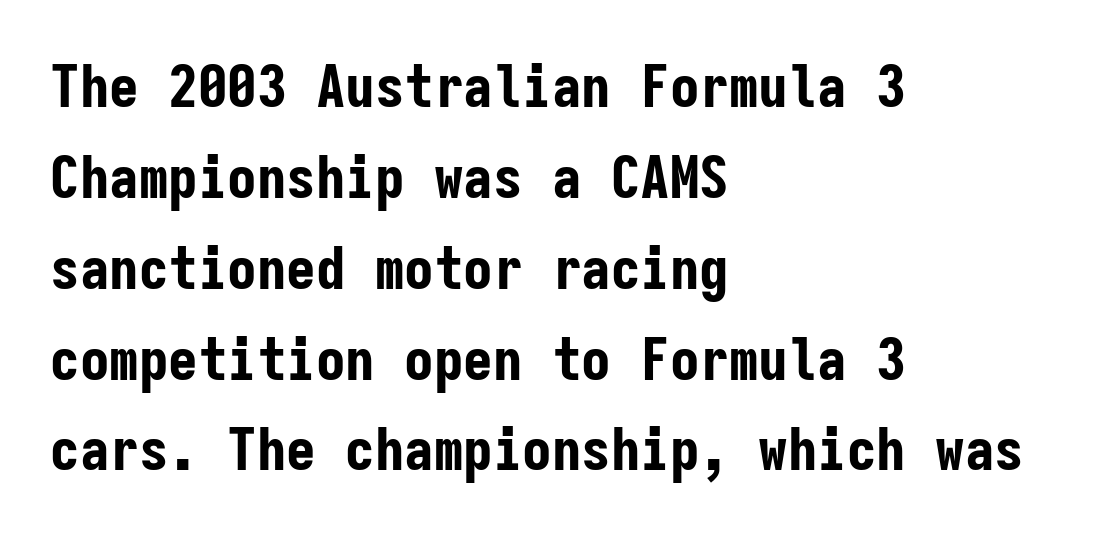
A roman cut, with each character standing at attention. Grotesque or geometric, the face here clearly has no serifs. Compared with typical paragraphs, the rows here are spaced about the same. Standard letterfit; no display-style spreading of the glyphs.
